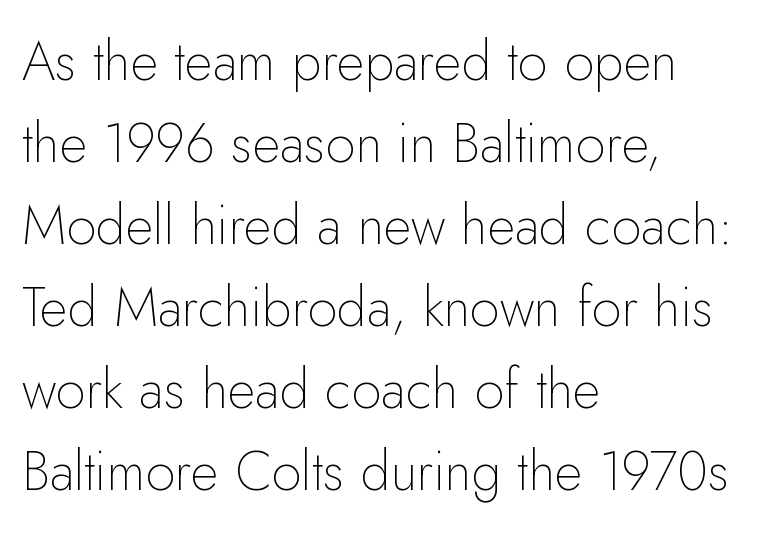
Q: Is the text bold? A: No.
Q: Is the text italic (slanted)? A: No, it is upright.
Q: Is the typeface a serif or a sans-serif typeface? A: Sans-serif.
Q: Is the text underlined? A: No.
Q: How is the paragraph aligned? A: Left-aligned.
Q: Is the spacing between letters normal or unusually wide? A: Normal.
Q: Is the spacing between lines tight, normal or loose? A: Normal.
Q: Width (condensed, normal, or wide)? A: Normal.
Q: Stroke contrast? A: Low.
Q: x-height? A: Small.
Q: Monospaced? A: No.
